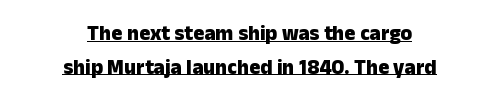
The image shows 21 px bold type, upright; set centered, normal line spacing (1.6x), normal letter spacing, underlined.
